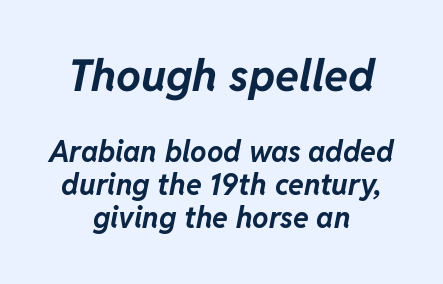
The image shows 44 px bold type, italic (leaning right); set centered, tight line spacing (1.15x), normal letter spacing, not underlined; the first (top) block is 1.52x larger; low stroke contrast and a medium x-height.
